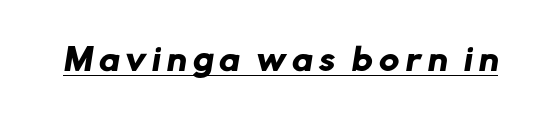
Q: Is the typeface a serif or a sans-serif typeface? A: Sans-serif.
Q: Is the text underlined? A: Yes.
Q: Is the spacing between letters normal or unusually wide? A: Unusually wide.
Q: Width (condensed, normal, or wide)? A: Normal.
Q: Stroke contrast? A: Low.
Q: x-height? A: Medium.
Q: Monospaced? A: No.
